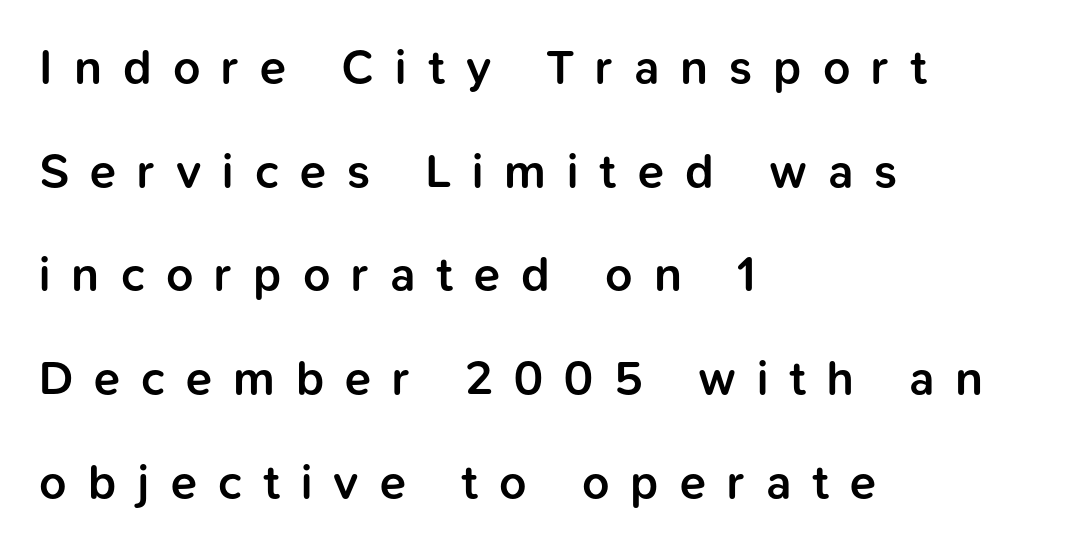
{"serif": "no", "italic": "no", "bold": "semi", "weight": "semibold", "width": "normal", "stroke_contrast": "low", "x_height": "medium", "monospaced": "no", "underline": "no", "align": "left", "line_spacing": "loose", "line_spacing_ratio": 2.16, "letter_spacing": "wide", "letter_spacing_em": 0.44, "glyph_px": 48}
